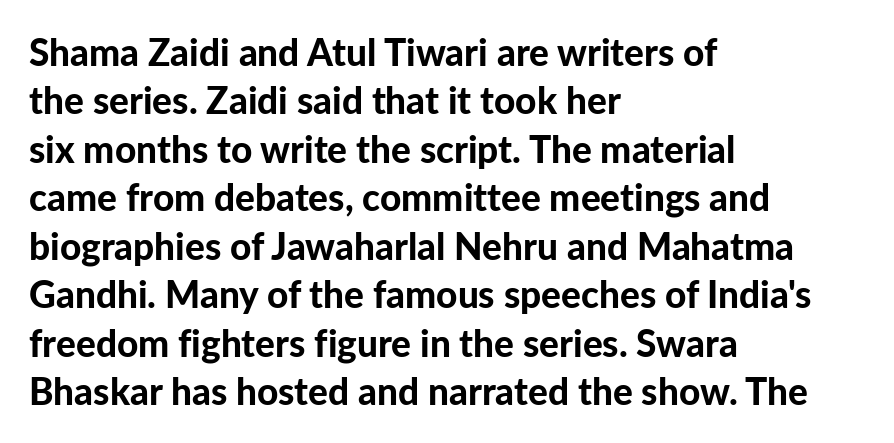
The image shows 37 px bold sans-serif type, upright; set left-aligned, normal line spacing (1.31x), normal letter spacing, not underlined; low stroke contrast and a medium x-height.
